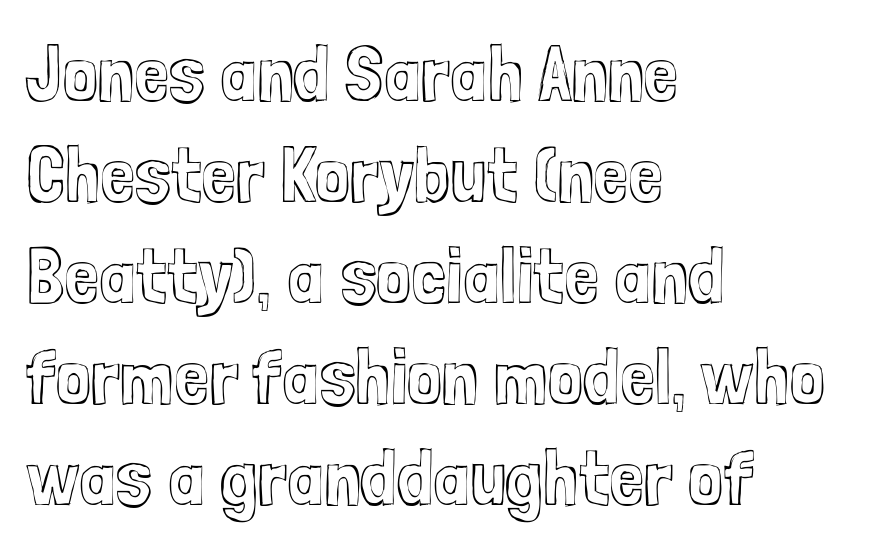
Q: Is the text italic (slanted)? A: No, it is upright.
Q: Is the text underlined? A: No.
Q: How is the paragraph aligned? A: Left-aligned.
Q: Is the spacing between letters normal or unusually wide? A: Normal.
Q: Is the spacing between lines tight, normal or loose? A: Normal.
Q: Width (condensed, normal, or wide)? A: Condensed.
Q: x-height? A: Medium.
Q: Monospaced? A: No.
